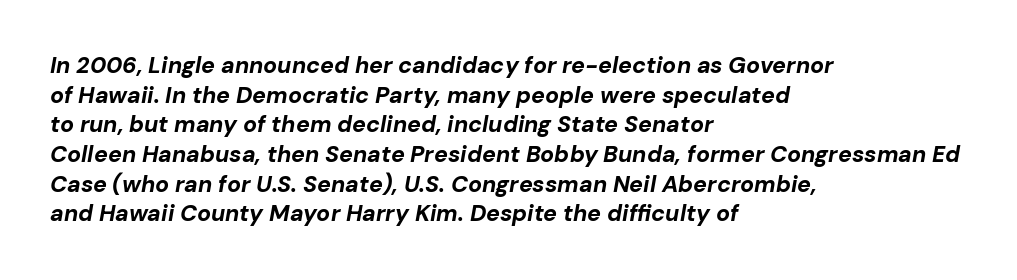
{"italic": "yes", "lean": "right", "slant_degrees": 10, "bold": "yes", "underline": "no", "align": "left", "line_spacing": "normal", "line_spacing_ratio": 1.29, "letter_spacing": "normal", "letter_spacing_em": 0.0, "glyph_px": 23}
